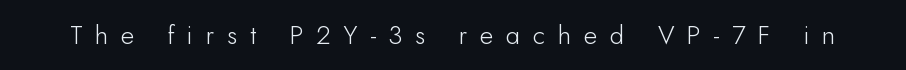
Each stroke keeps to a modest, everyday thickness or less. Letter spacing: wide. The string is rendered with underlining switched off. A typesetter would mark this as roman, not italic.
